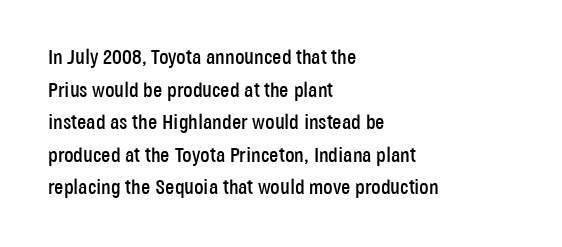
The line-height multiplier appears to be the usual default. Posture: straight, roman, zero tilt. This sample uses plain, unmodified letter spacing. No word sits above an underline.
